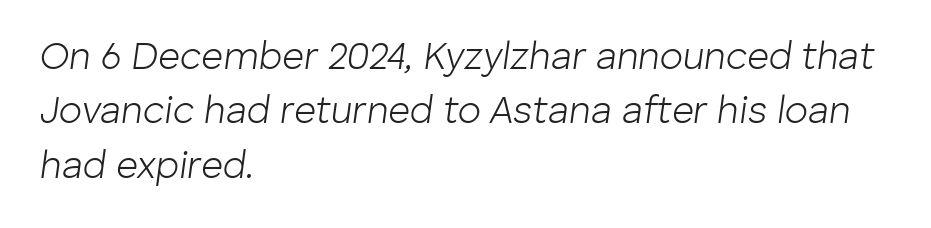
{"italic": "yes", "lean": "right", "slant_degrees": 8, "bold": "no", "weight": "light", "width": "normal", "stroke_contrast": "low", "x_height": "medium", "monospaced": "no", "underline": "no", "align": "left", "line_spacing": "normal", "line_spacing_ratio": 1.43, "letter_spacing": "normal", "letter_spacing_em": 0.0, "glyph_px": 38}
